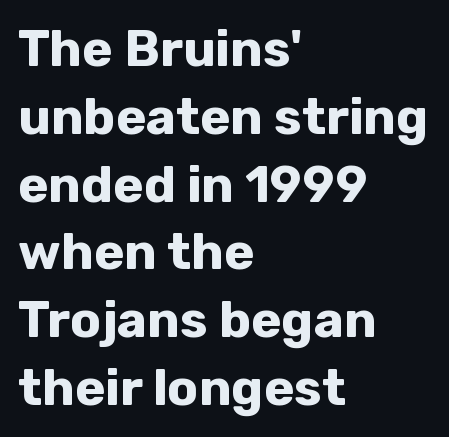
Varying glyph widths throughout — classic text-font behaviour. Typographic density is high because the face is bold. Compared with a centered layout, this one pins lines to the left instead. Notice how the stems are strictly vertical — no italics here.
